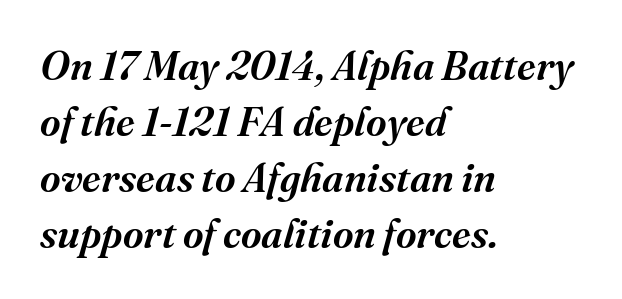
Slightly chunky letters — semibold, I'd say, not full bold. A student would call this left alignment; a typographer would say flush left, rag right. Students, observe: this is what conventionally led text looks like. A serif font was chosen for this passage. The axis of the letterforms is tilted away from vertical.
